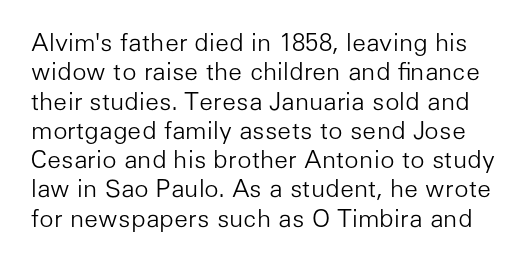
The face looks like a standard text weight, possibly lighter. Unmarked baselines from the first word to the last. The specimen reads as upright at a glance. This sample uses plain, unmodified letter spacing.
